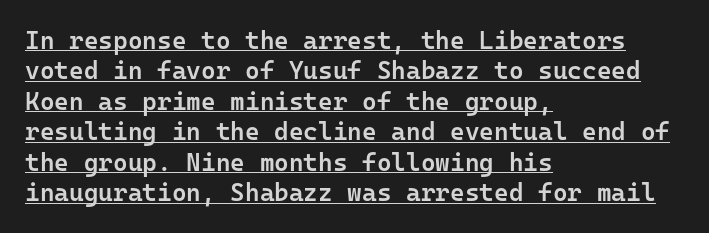
Q: Is the text bold? A: Semi-bold.
Q: Is the text italic (slanted)? A: No, it is upright.
Q: Is the text underlined? A: Yes.
Q: How is the paragraph aligned? A: Left-aligned.
Q: Is the spacing between letters normal or unusually wide? A: Normal.
